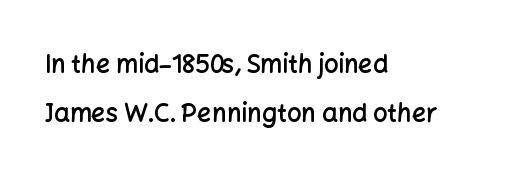
The image shows 25 px text type, upright; set left-aligned, loose line spacing (1.95x), normal letter spacing, not underlined.
